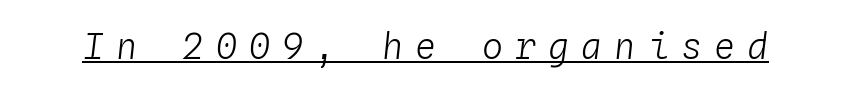
Q: Is the text bold? A: No.
Q: Is the text italic (slanted)? A: Yes, it leans right by about 4 degrees.
Q: Is the text underlined? A: Yes.
Q: Is the spacing between letters normal or unusually wide? A: Unusually wide.
Q: Width (condensed, normal, or wide)? A: Normal.
Q: Stroke contrast? A: Low.
Q: x-height? A: Medium.
Q: Monospaced? A: Yes.
